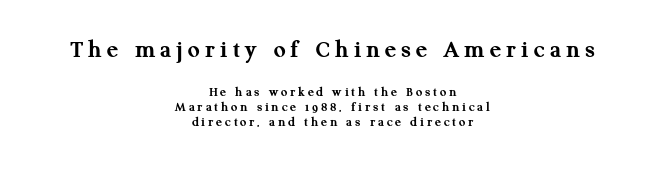
Q: Is the text bold? A: Yes.
Q: Is the text italic (slanted)? A: No, it is upright.
Q: Is the text underlined? A: No.
Q: How is the paragraph aligned? A: Centered.
Q: Is the spacing between letters normal or unusually wide? A: Unusually wide.
Q: Is the spacing between lines tight, normal or loose? A: Tight.
Q: Which block of text is set in a larger size, the first (top) or the second (bottom)? A: The first (top) one.
